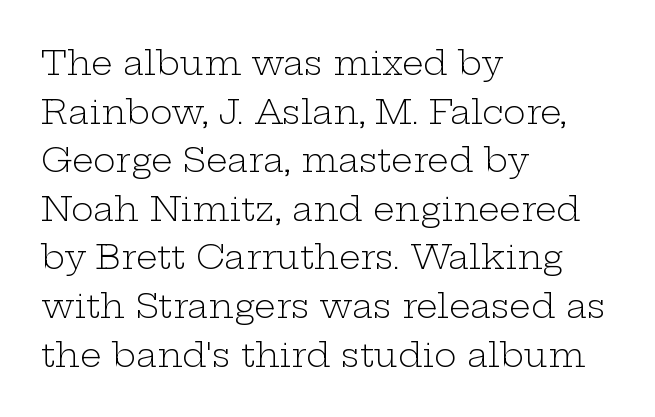
{"serif": "yes", "italic": "no", "bold": "no", "weight": "light", "width": "wide", "stroke_contrast": "low", "x_height": "medium", "monospaced": "no", "underline": "no", "align": "left", "line_spacing": "normal", "line_spacing_ratio": 1.43, "letter_spacing": "normal", "letter_spacing_em": 0.0, "glyph_px": 34}
